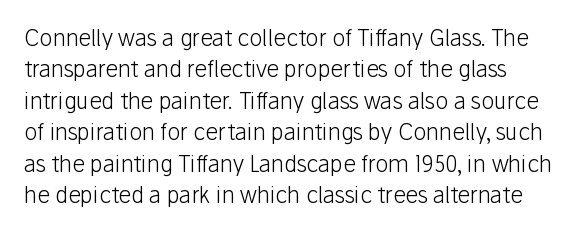
The image shows 22 px text type, upright; set normal line spacing (1.43x), normal letter spacing, not underlined.
